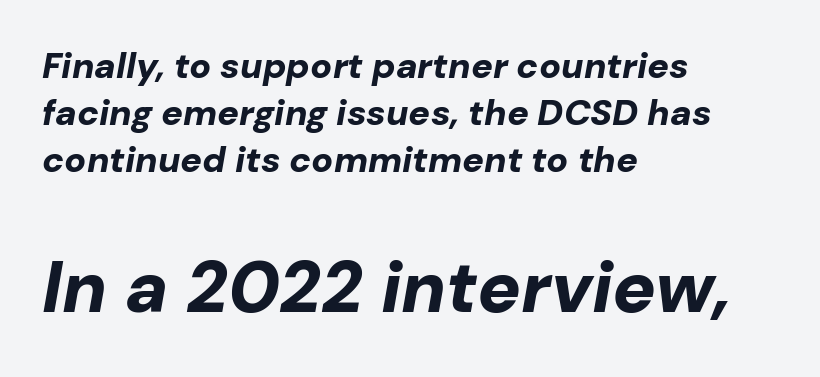
The image shows 72 px bold type, italic (leaning right); set left-aligned, normal line spacing (1.3x), normal letter spacing, not underlined; the second (bottom) block is 2.0x larger; low stroke contrast and a medium x-height.
